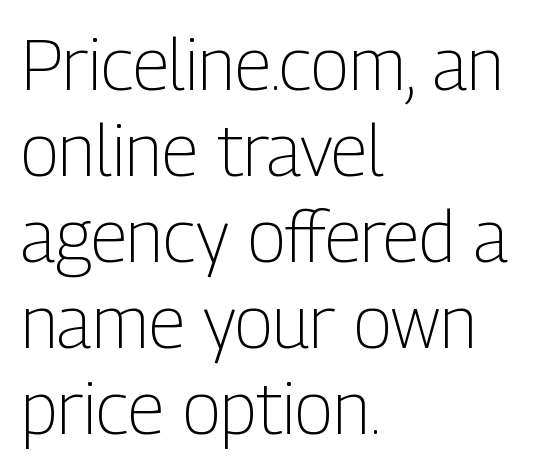
{"serif": "no", "italic": "no", "bold": "no", "weight": "light", "width": "condensed", "stroke_contrast": "low", "x_height": "medium", "monospaced": "no", "underline": "no", "align": "left", "line_spacing_ratio": 1.21, "letter_spacing": "normal", "letter_spacing_em": 0.0, "glyph_px": 71}
